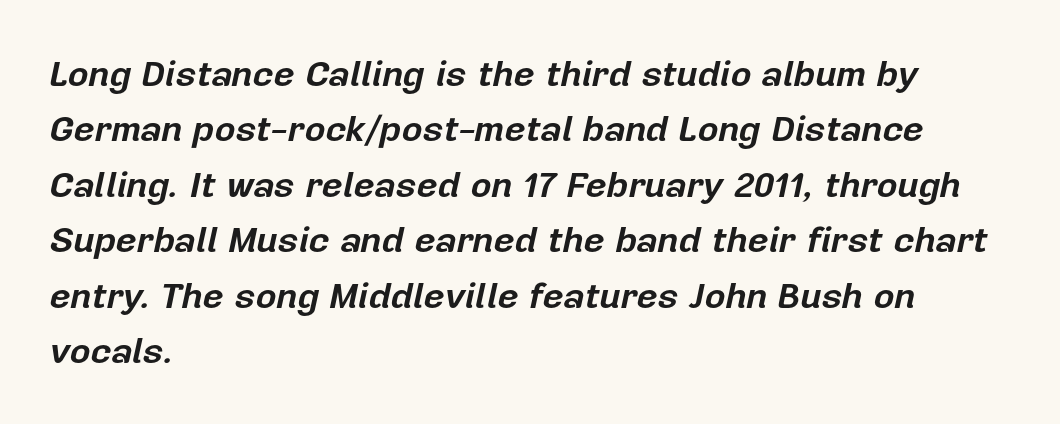
Q: Is the text bold? A: Yes.
Q: Is the text italic (slanted)? A: Yes, it leans right by about 12 degrees.
Q: Is the text underlined? A: No.
Q: How is the paragraph aligned? A: Left-aligned.
Q: Is the spacing between letters normal or unusually wide? A: Normal.
Q: Is the spacing between lines tight, normal or loose? A: Normal.
Q: Width (condensed, normal, or wide)? A: Normal.
Q: Stroke contrast? A: Low.
Q: x-height? A: Medium.
Q: Monospaced? A: No.
